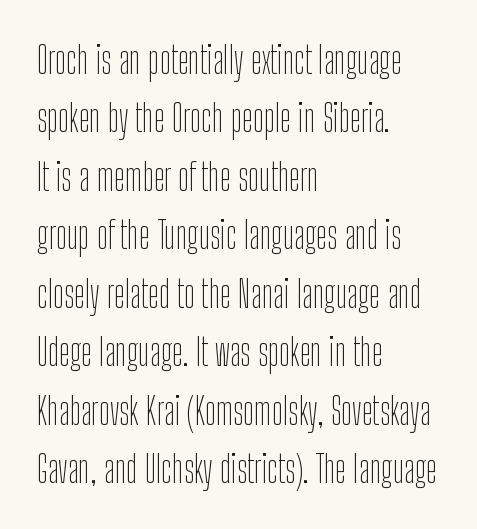
The image shows 37 px thin, condensed sans-serif type, upright; set left-aligned, normal line spacing (1.58x), normal letter spacing, not underlined; low stroke contrast and a medium x-height.
